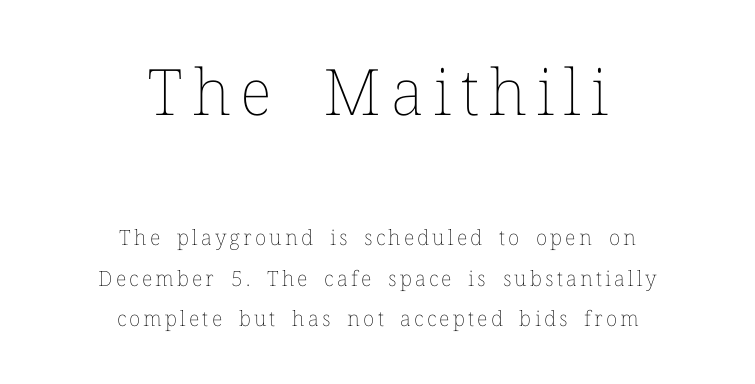
{"italic": "no", "bold": "no", "weight": "thin", "width": "normal", "stroke_contrast": "low", "x_height": "medium", "monospaced": "no", "underline": "no", "align": "center", "line_spacing": "loose", "line_spacing_ratio": 1.91, "larger_block": "first", "size_ratio": 3.05, "glyph_px": 64}
